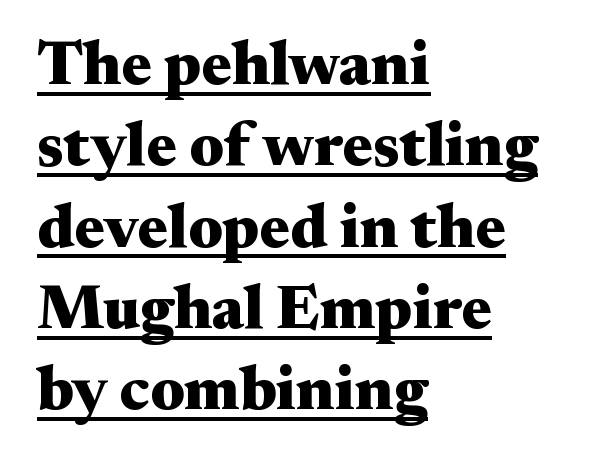
Q: Is the text bold? A: Yes.
Q: Is the text italic (slanted)? A: No, it is upright.
Q: Is the typeface a serif or a sans-serif typeface? A: Serif.
Q: Is the text underlined? A: Yes.
Q: How is the paragraph aligned? A: Left-aligned.
Q: Is the spacing between letters normal or unusually wide? A: Normal.
Q: Is the spacing between lines tight, normal or loose? A: Normal.
Q: Width (condensed, normal, or wide)? A: Wide.
Q: Stroke contrast? A: Medium.
Q: x-height? A: Small.
Q: Monospaced? A: No.
